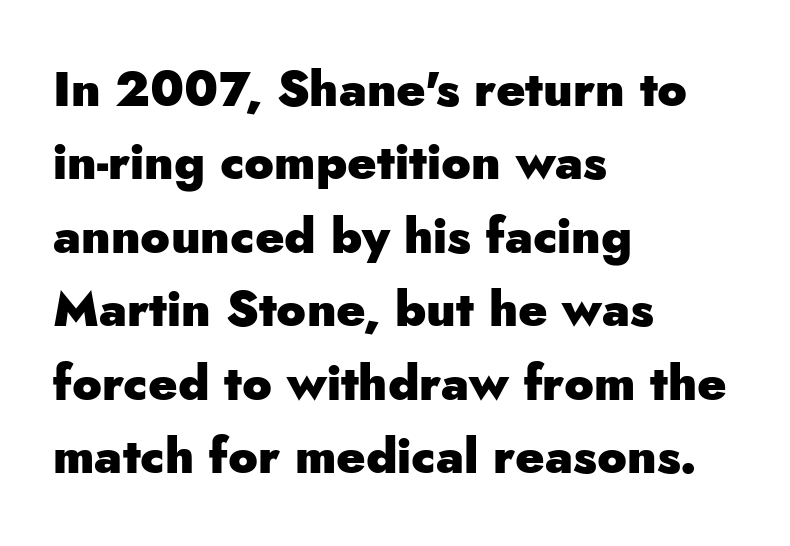
{"serif": "no", "italic": "no", "bold": "yes", "weight": "heavy", "width": "normal", "stroke_contrast": "low", "x_height": "small", "monospaced": "no", "underline": "no", "align": "left", "line_spacing": "normal", "line_spacing_ratio": 1.5, "letter_spacing": "normal", "letter_spacing_em": 0.0, "glyph_px": 49}
